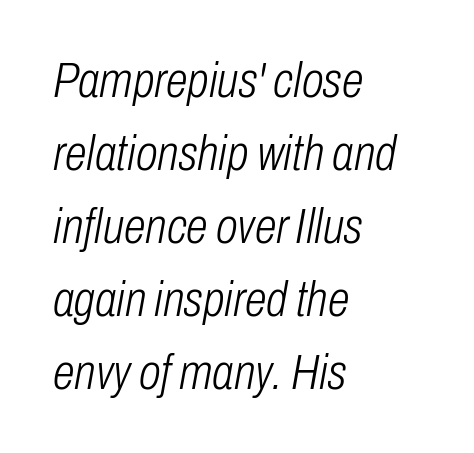
{"italic": "yes", "lean": "right", "slant_degrees": 10, "bold": "no", "weight": "light", "width": "condensed", "stroke_contrast": "low", "x_height": "medium", "monospaced": "no", "underline": "no", "align": "left", "line_spacing": "normal", "line_spacing_ratio": 1.46, "letter_spacing": "normal", "letter_spacing_em": 0.0, "glyph_px": 50}
